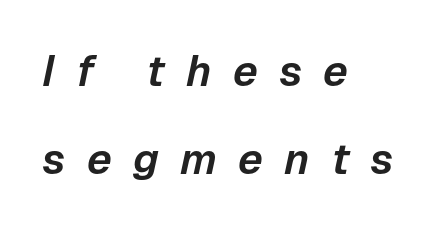
The image shows 43 px text type, italic (leaning right); set left-aligned, loose line spacing (2.05x), unusually wide letter spacing (+0.49 em), not underlined; low stroke contrast and a medium x-height.
